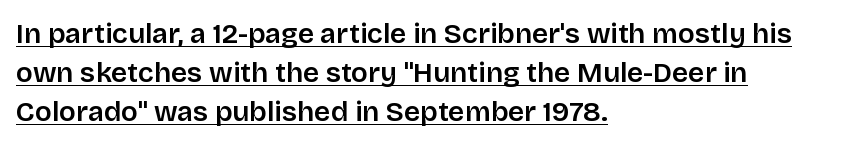
Q: Is the text bold? A: Semi-bold.
Q: Is the text italic (slanted)? A: No, it is upright.
Q: Is the typeface a serif or a sans-serif typeface? A: Sans-serif.
Q: Is the text underlined? A: Yes.
Q: How is the paragraph aligned? A: Left-aligned.
Q: Is the spacing between letters normal or unusually wide? A: Normal.
Q: Is the spacing between lines tight, normal or loose? A: Normal.
Q: Width (condensed, normal, or wide)? A: Normal.
Q: Stroke contrast? A: Low.
Q: x-height? A: Large.
Q: Monospaced? A: No.
